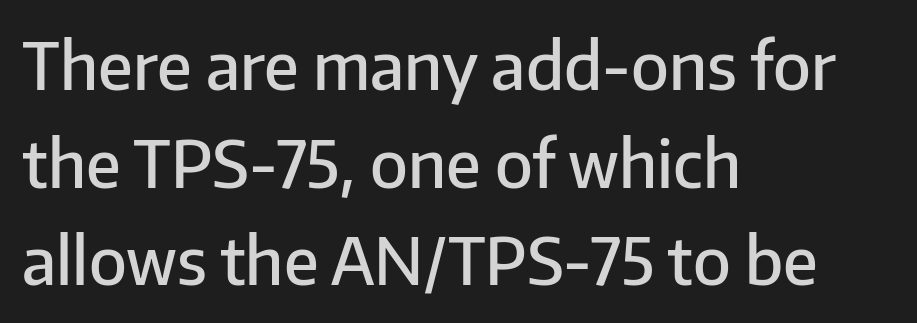
Characters remain perfectly vertical along every line. Honestly, the row spacing looks completely unremarkable. Nobody touched the tracking dial on this one. Plain, unruled lines of type. The paragraph has a hard left edge and a soft right edge.
